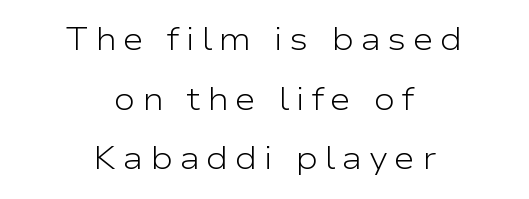
{"serif": "no", "italic": "no", "bold": "no", "weight": "light", "width": "wide", "stroke_contrast": "low", "x_height": "medium", "monospaced": "no", "underline": "no", "align": "center", "line_spacing_ratio": 1.86, "letter_spacing": "wide", "letter_spacing_em": 0.2, "glyph_px": 32}
